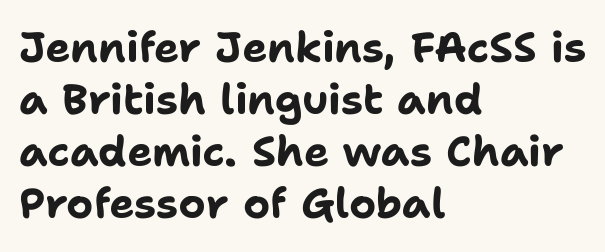
{"serif": "no", "italic": "no", "bold": "yes", "weight": "bold", "width": "normal", "stroke_contrast": "low", "x_height": "medium", "monospaced": "no", "underline": "no", "align": "left", "line_spacing_ratio": 1.24, "letter_spacing": "normal", "letter_spacing_em": 0.0, "glyph_px": 42}
